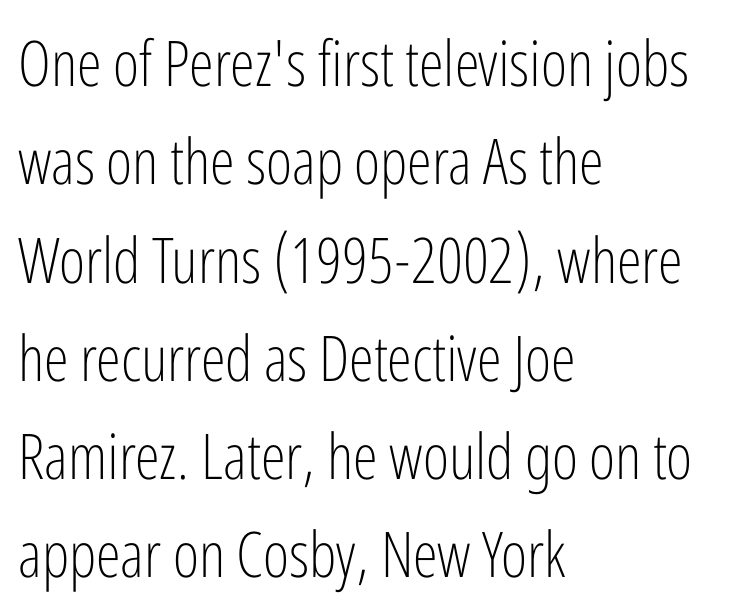
Q: Is the text bold? A: No.
Q: Is the text italic (slanted)? A: No, it is upright.
Q: Is the typeface a serif or a sans-serif typeface? A: Sans-serif.
Q: Is the text underlined? A: No.
Q: How is the paragraph aligned? A: Left-aligned.
Q: Is the spacing between letters normal or unusually wide? A: Normal.
Q: Is the spacing between lines tight, normal or loose? A: Normal.
Q: Width (condensed, normal, or wide)? A: Condensed.
Q: Stroke contrast? A: Low.
Q: x-height? A: Medium.
Q: Monospaced? A: No.
